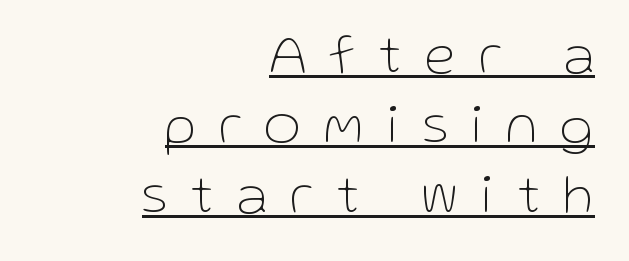
These lines are set flush right with a ragged left edge. The specimen reads as upright at a glance. The specimen includes a rule beneath the text block's lines. Varying glyph widths throughout — classic text-font behaviour. The font family rendered here belongs to the sans-serif group.
